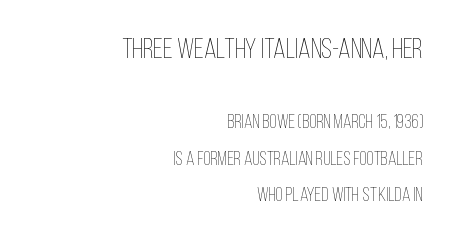
The image shows 28 px thin, condensed type, upright; set right-aligned, loose line spacing (1.92x), normal letter spacing, not underlined; the first (top) block is 1.47x larger; low stroke contrast and a large x-height.
